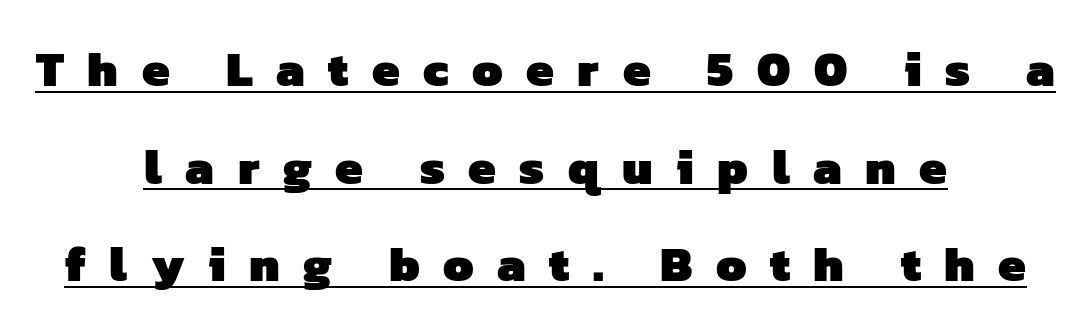
{"serif": "no", "bold": "yes", "weight": "heavy", "width": "normal", "stroke_contrast": "low", "x_height": "medium", "monospaced": "no", "underline": "yes", "align": "center", "line_spacing": "loose", "line_spacing_ratio": 1.99, "letter_spacing": "wide", "letter_spacing_em": 0.48, "glyph_px": 49}
